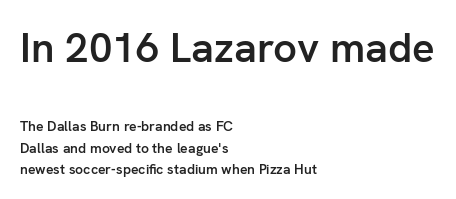
The image shows 42 px semibold sans-serif type, upright; set left-aligned, normal line spacing (1.52x), normal letter spacing, not underlined; the first (top) block is 3.0x larger; low stroke contrast and a medium x-height.
